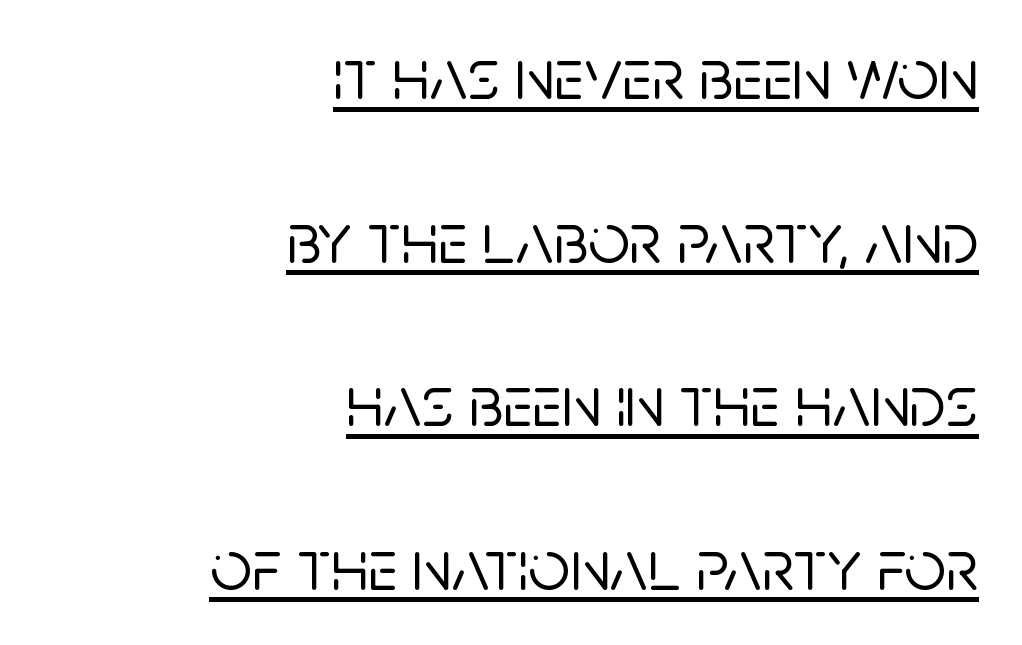
Check the space under the baseline: a stroke is drawn there. How would I describe the line gaps? Wide and relaxed. The ragged edge is on the left, which tells us the setting is flush right. These lines are rendered in a variable-pitch font.
